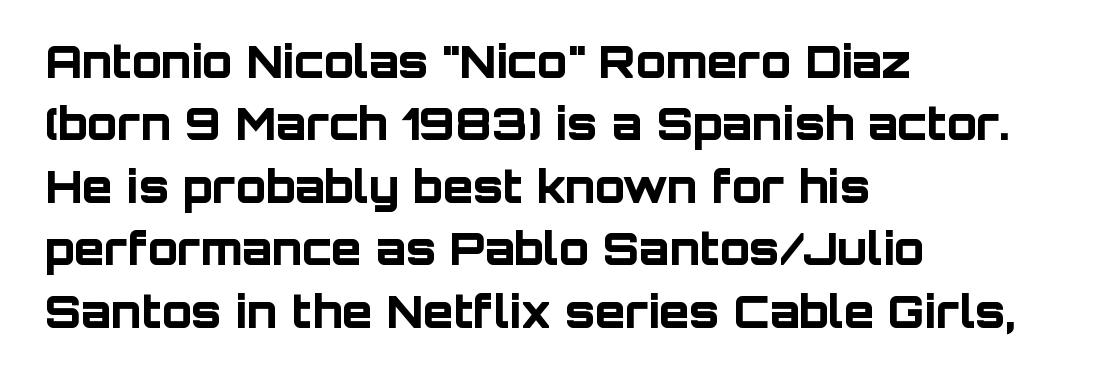
Posture: straight, roman, zero tilt. Compared with typical body copy, the letter spacing here is the same. Each line starts at the same left margin while the right side varies. Rule under the text: the space is simply empty. The rows are spaced the way most documents space them.
